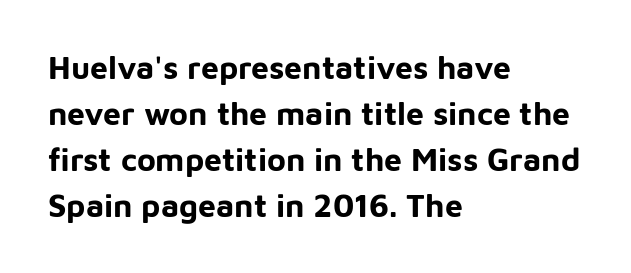
Q: Is the text bold? A: Yes.
Q: Is the text italic (slanted)? A: No, it is upright.
Q: Is the typeface a serif or a sans-serif typeface? A: Sans-serif.
Q: Is the text underlined? A: No.
Q: How is the paragraph aligned? A: Left-aligned.
Q: Is the spacing between letters normal or unusually wide? A: Normal.
Q: Is the spacing between lines tight, normal or loose? A: Normal.
Q: Width (condensed, normal, or wide)? A: Normal.
Q: Stroke contrast? A: Low.
Q: x-height? A: Medium.
Q: Monospaced? A: No.
